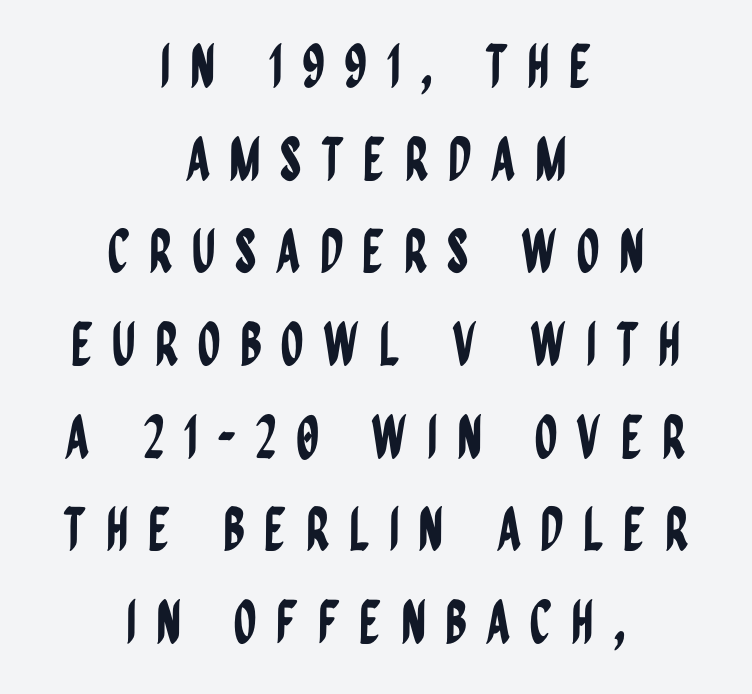
The image shows 59 px condensed sans-serif type, upright; set centered, normal line spacing (1.57x), unusually wide letter spacing (+0.32 em), not underlined; low stroke contrast and a large x-height.
